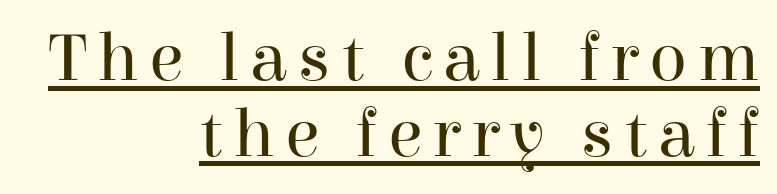
{"serif": "yes", "italic": "no", "bold": "no", "weight": "regular", "width": "normal", "stroke_contrast": "high", "x_height": "medium", "monospaced": "no", "underline": "yes", "align": "right", "line_spacing": "tight", "line_spacing_ratio": 1.08, "glyph_px": 70}
